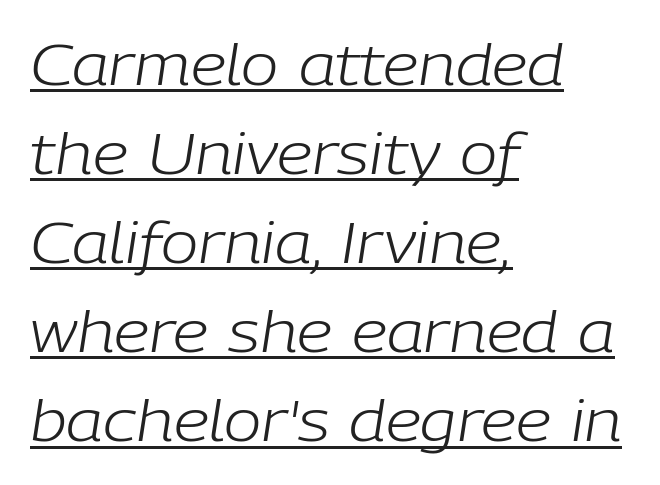
Leading matches the norm, producing a regular column. Every row of glyphs begins at an identical x-position on the left. Each stroke keeps to a modest, everyday thickness or less. Somebody hit Ctrl+U on this one — the words are underlined.
